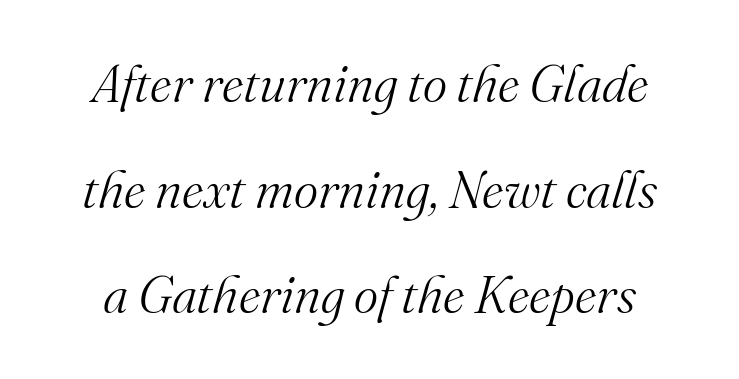
{"serif": "yes", "italic": "yes", "lean": "right", "slant_degrees": 16, "bold": "no", "weight": "light", "width": "normal", "stroke_contrast": "medium", "x_height": "small", "monospaced": "no", "underline": "no", "line_spacing": "loose", "line_spacing_ratio": 2.03, "letter_spacing": "normal", "letter_spacing_em": 0.0, "glyph_px": 52}
